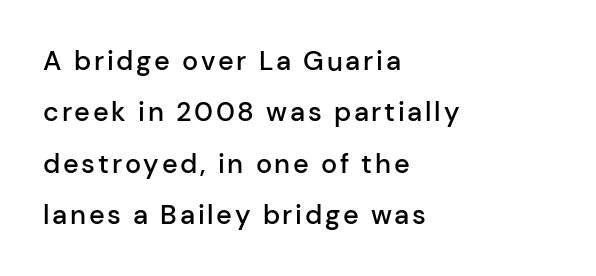
The image shows 27 px text type, upright; set left-aligned, loose line spacing (1.9x), not underlined.
